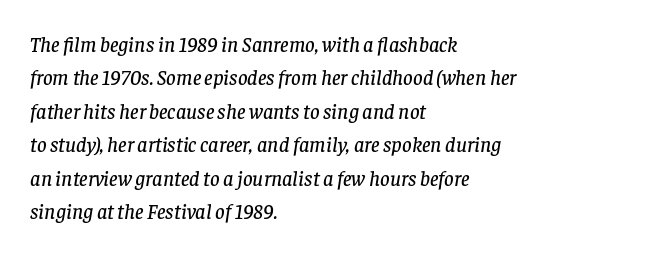
Q: Is the text italic (slanted)? A: Yes, it leans right by about 8 degrees.
Q: Is the text underlined? A: No.
Q: How is the paragraph aligned? A: Left-aligned.
Q: Is the spacing between letters normal or unusually wide? A: Normal.
Q: Is the spacing between lines tight, normal or loose? A: Normal.
